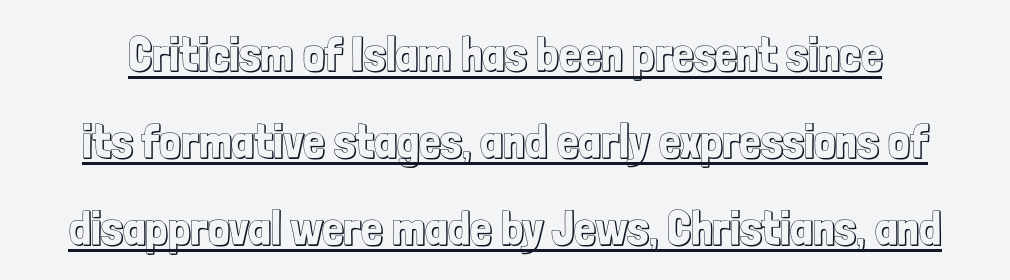
{"italic": "no", "width": "condensed", "x_height": "medium", "monospaced": "no", "underline": "yes", "line_spacing_ratio": 1.81, "letter_spacing": "normal", "letter_spacing_em": 0.0, "glyph_px": 48}
